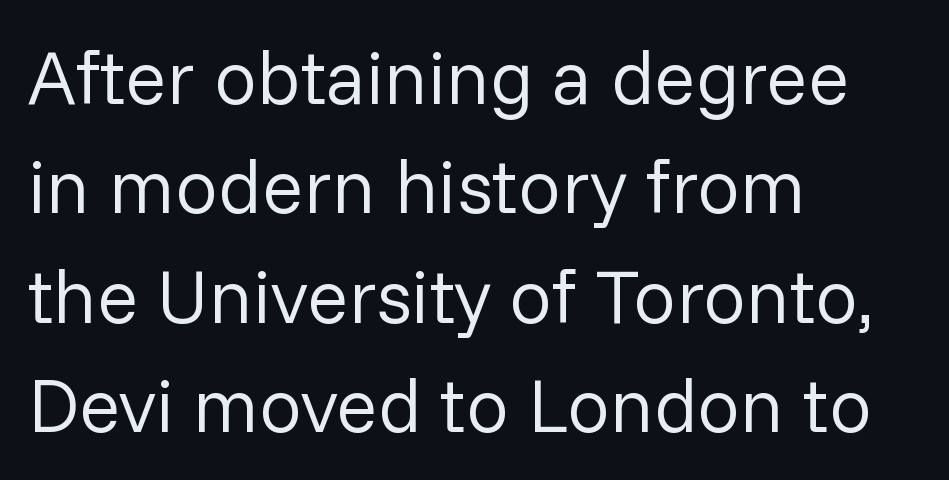
Q: Is the text bold? A: No.
Q: Is the text italic (slanted)? A: No, it is upright.
Q: Is the typeface a serif or a sans-serif typeface? A: Sans-serif.
Q: Is the text underlined? A: No.
Q: How is the paragraph aligned? A: Left-aligned.
Q: Is the spacing between letters normal or unusually wide? A: Normal.
Q: Is the spacing between lines tight, normal or loose? A: Normal.
Q: Width (condensed, normal, or wide)? A: Normal.
Q: Stroke contrast? A: Low.
Q: x-height? A: Medium.
Q: Monospaced? A: No.
